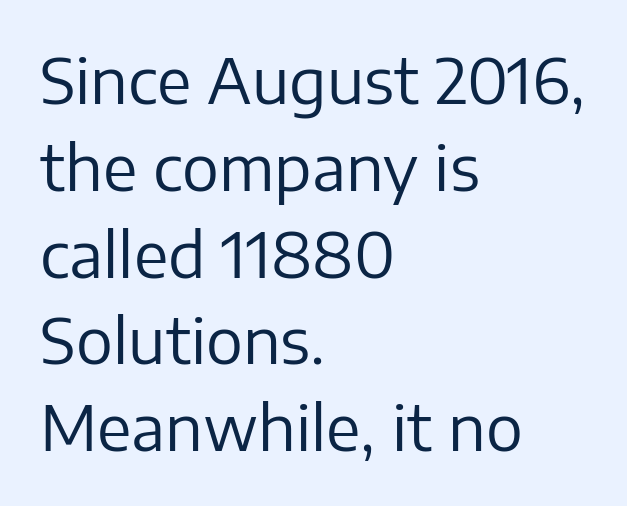
If you drew a ruler down the left edge, every line would touch it. A sans-serif font was chosen for this passage. The passage shown is not bold in any degree. Descender tails drop into unmarked territory. Each letter keeps its own natural width here, so spacing adapts to shape. Upright lettering throughout.
